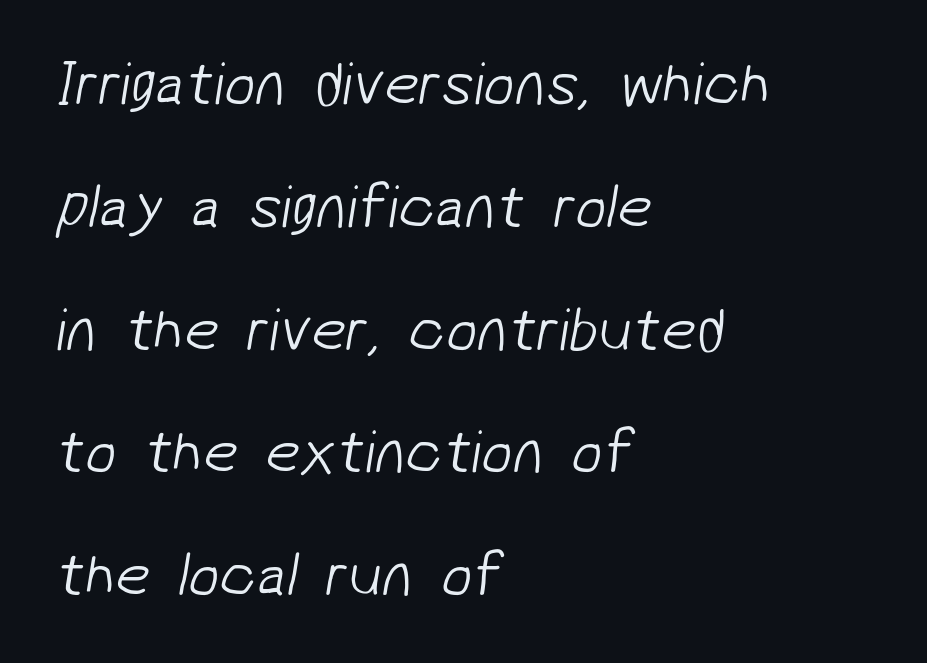
Students, note that the glyphs here touch the page at normal intervals. Interline gaps are noticeably wide in this sample. Honestly, there is no underline to notice here at all. This rendering employs a face without finishing strokes, i.e., a sans-serif. A typesetter would call this proportional, since set widths differ per character. The ragged edge is on the right, which tells us the setting is flush left.
